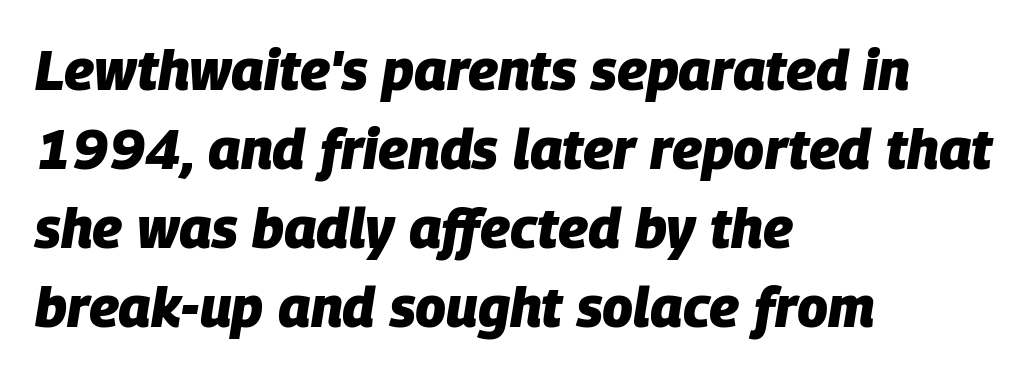
{"italic": "yes", "lean": "right", "slant_degrees": 9, "bold": "yes", "weight": "heavy", "width": "normal", "stroke_contrast": "low", "x_height": "large", "monospaced": "no", "underline": "no", "align": "left", "line_spacing": "normal", "line_spacing_ratio": 1.41, "letter_spacing": "normal", "letter_spacing_em": 0.0, "glyph_px": 56}
